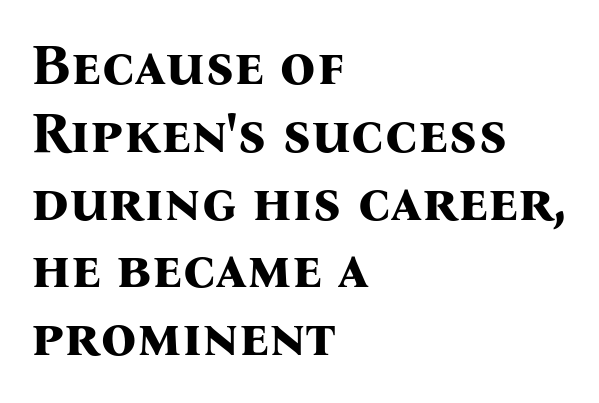
Left-aligned paragraph, ragged on the right. The horizontal fit of the characters is conventional and even. The passage shown is typed in a proportional face where columns would drift. Vertical strokes here are truly vertical. The type family on display is of the serif kind. Unmarked baselines from the first word to the last.
